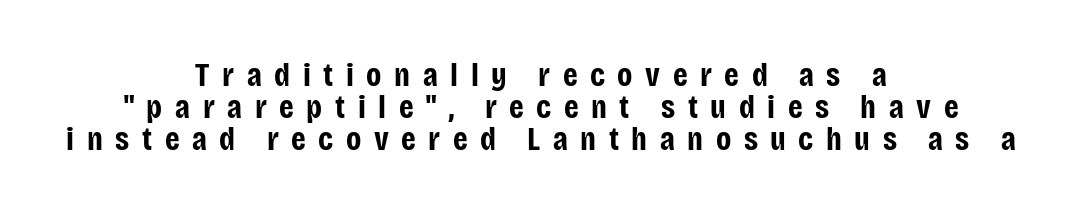
{"serif": "no", "italic": "no", "bold": "yes", "weight": "bold", "width": "condensed", "stroke_contrast": "low", "x_height": "large", "monospaced": "no", "underline": "no", "align": "center", "line_spacing": "tight", "line_spacing_ratio": 0.97, "letter_spacing": "wide", "letter_spacing_em": 0.38, "glyph_px": 33}
